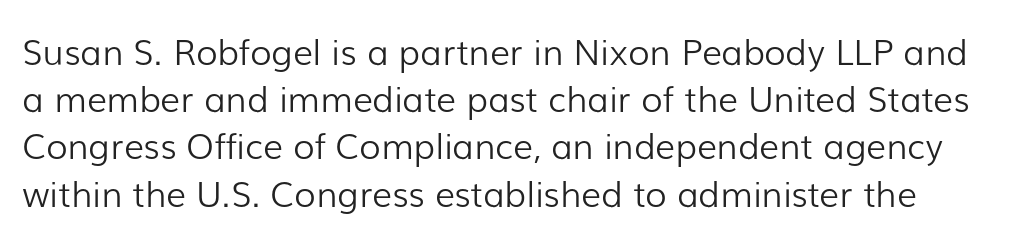
{"serif": "no", "italic": "no", "bold": "no", "weight": "light", "width": "normal", "stroke_contrast": "low", "x_height": "medium", "monospaced": "no", "underline": "no", "line_spacing": "normal", "line_spacing_ratio": 1.35, "letter_spacing": "normal", "letter_spacing_em": 0.0, "glyph_px": 35}
